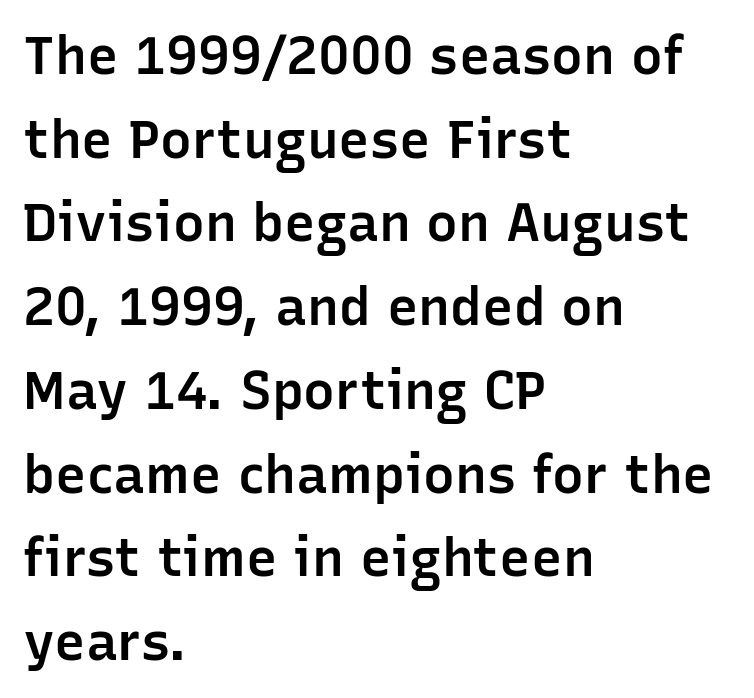
{"serif": "no", "italic": "no", "bold": "semi", "weight": "semibold", "width": "normal", "stroke_contrast": "low", "x_height": "medium", "monospaced": "no", "underline": "no", "align": "left", "line_spacing": "normal", "line_spacing_ratio": 1.58, "letter_spacing": "normal", "letter_spacing_em": 0.0, "glyph_px": 53}
